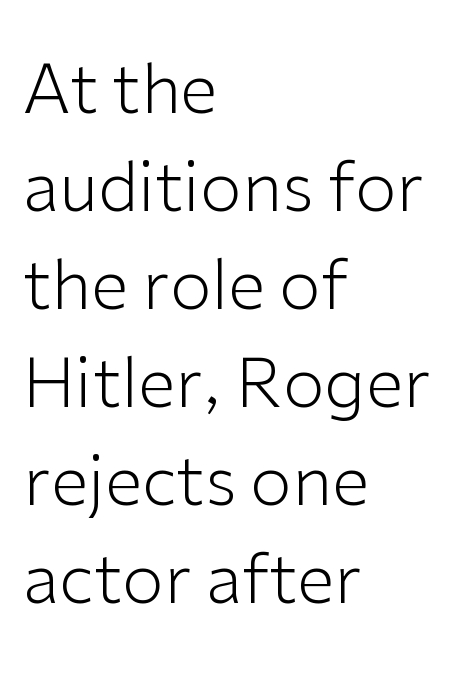
Q: Is the text bold? A: No.
Q: Is the text italic (slanted)? A: No, it is upright.
Q: Is the typeface a serif or a sans-serif typeface? A: Sans-serif.
Q: Is the text underlined? A: No.
Q: How is the paragraph aligned? A: Left-aligned.
Q: Is the spacing between letters normal or unusually wide? A: Normal.
Q: Is the spacing between lines tight, normal or loose? A: Normal.
Q: Width (condensed, normal, or wide)? A: Normal.
Q: Stroke contrast? A: Low.
Q: x-height? A: Medium.
Q: Monospaced? A: No.
